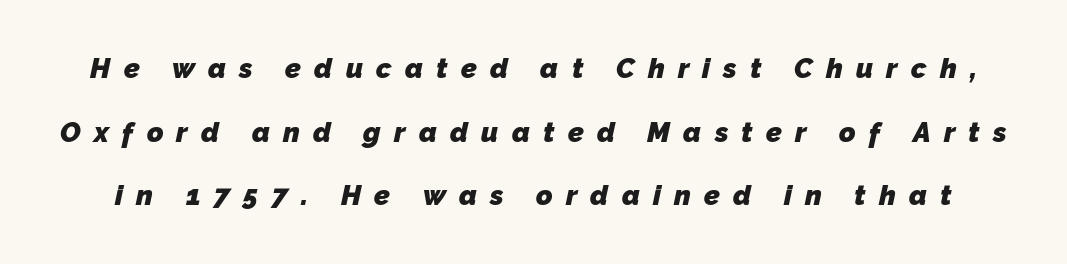
Q: Is the text bold? A: Yes.
Q: Is the typeface a serif or a sans-serif typeface? A: Sans-serif.
Q: Is the text underlined? A: No.
Q: Is the spacing between letters normal or unusually wide? A: Unusually wide.
Q: Is the spacing between lines tight, normal or loose? A: Loose.
Q: Width (condensed, normal, or wide)? A: Normal.
Q: Stroke contrast? A: Low.
Q: x-height? A: Medium.
Q: Monospaced? A: No.
